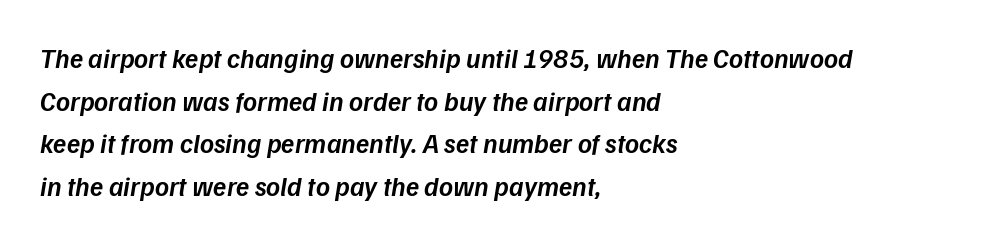
Q: Is the text bold? A: Semi-bold.
Q: Is the text italic (slanted)? A: Yes, it leans right by about 9 degrees.
Q: Is the text underlined? A: No.
Q: How is the paragraph aligned? A: Left-aligned.
Q: Is the spacing between letters normal or unusually wide? A: Normal.
Q: Is the spacing between lines tight, normal or loose? A: Normal.
